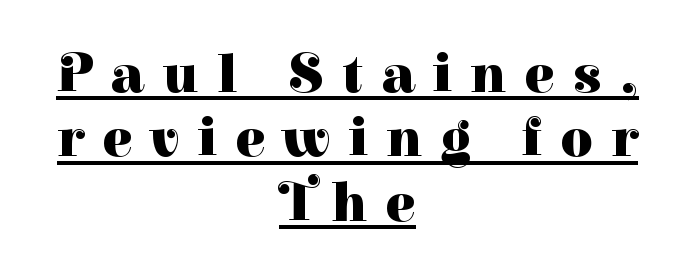
{"serif": "yes", "italic": "no", "bold": "yes", "weight": "heavy", "width": "normal", "stroke_contrast": "high", "x_height": "medium", "monospaced": "no", "underline": "yes", "align": "center", "line_spacing": "tight", "line_spacing_ratio": 1.15, "letter_spacing": "wide", "letter_spacing_em": 0.33, "glyph_px": 56}
